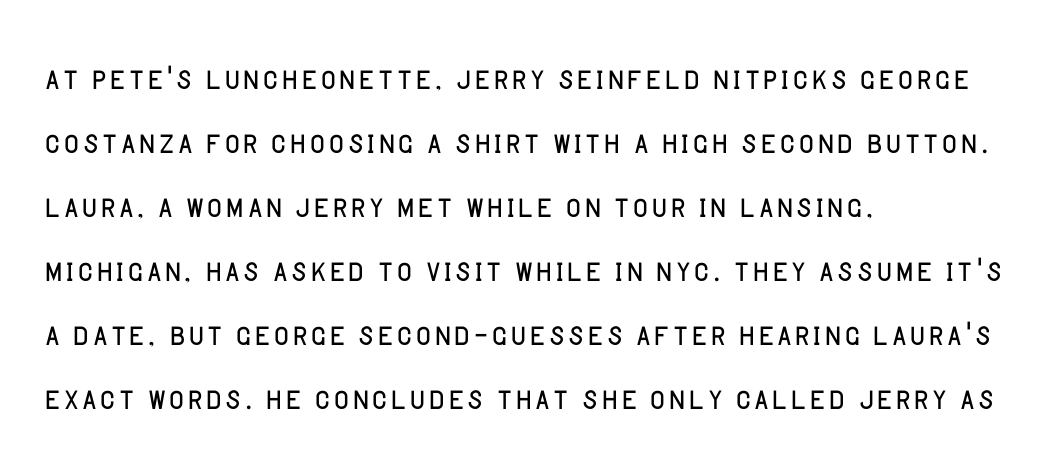
{"serif": "no", "italic": "no", "bold": "no", "weight": "light", "width": "normal", "stroke_contrast": "low", "x_height": "large", "monospaced": "no", "underline": "no", "align": "left", "line_spacing": "normal", "line_spacing_ratio": 1.56, "letter_spacing": "normal", "letter_spacing_em": 0.0, "glyph_px": 41}
